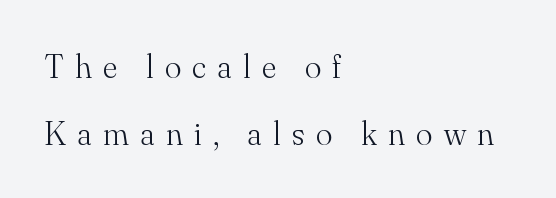
Q: Is the text bold? A: No.
Q: Is the text italic (slanted)? A: No, it is upright.
Q: Is the typeface a serif or a sans-serif typeface? A: Serif.
Q: Is the text underlined? A: No.
Q: How is the paragraph aligned? A: Left-aligned.
Q: Is the spacing between letters normal or unusually wide? A: Unusually wide.
Q: Is the spacing between lines tight, normal or loose? A: Loose.
Q: Width (condensed, normal, or wide)? A: Normal.
Q: Stroke contrast? A: Medium.
Q: x-height? A: Small.
Q: Monospaced? A: No.
